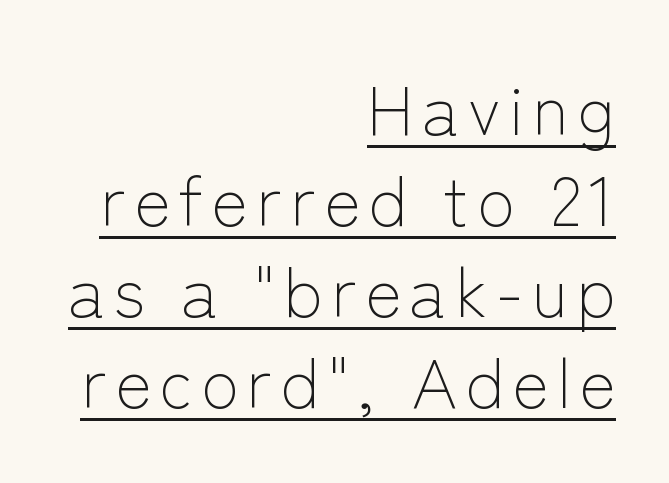
{"serif": "no", "italic": "no", "bold": "no", "weight": "light", "width": "normal", "stroke_contrast": "low", "x_height": "medium", "monospaced": "no", "underline": "yes", "align": "right", "line_spacing": "normal", "line_spacing_ratio": 1.32, "glyph_px": 69}
